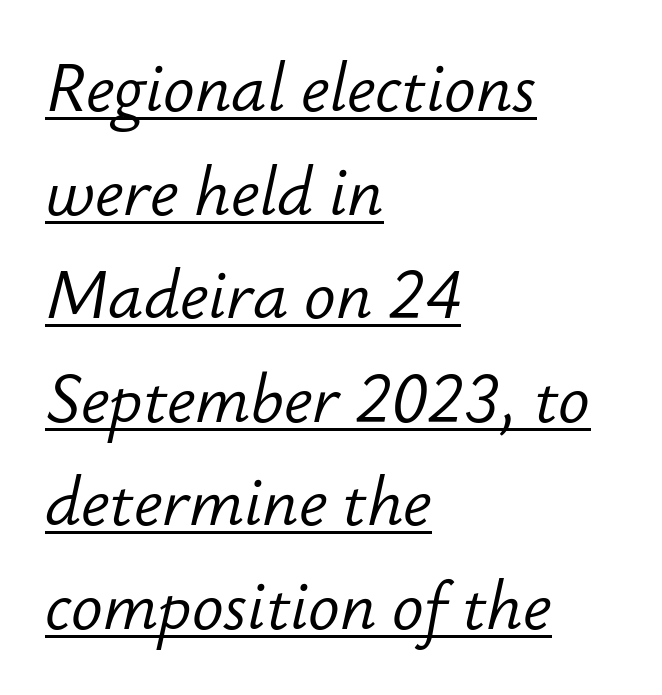
Q: Is the text bold? A: No.
Q: Is the text italic (slanted)? A: Yes, it leans right by about 12 degrees.
Q: Is the text underlined? A: Yes.
Q: How is the paragraph aligned? A: Left-aligned.
Q: Is the spacing between letters normal or unusually wide? A: Normal.
Q: Is the spacing between lines tight, normal or loose? A: Normal.
Q: Width (condensed, normal, or wide)? A: Normal.
Q: Stroke contrast? A: Low.
Q: x-height? A: Small.
Q: Monospaced? A: No.
